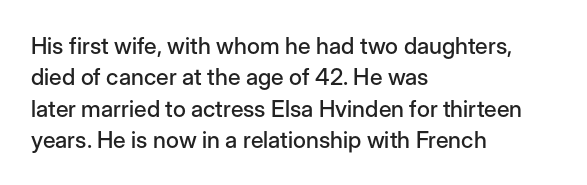
{"italic": "no", "underline": "no", "align": "left", "line_spacing": "normal", "line_spacing_ratio": 1.36, "letter_spacing": "normal", "letter_spacing_em": 0.0, "glyph_px": 23}
